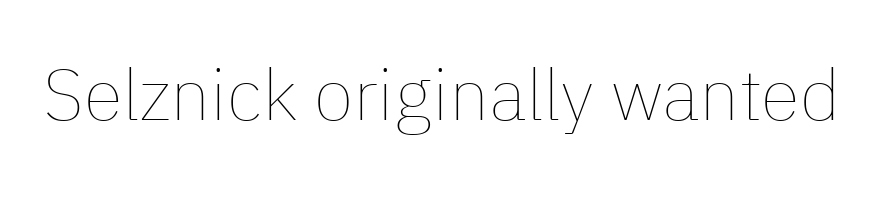
No italicization has been applied; the sample stays upright. Observe the ordinary spacing: letters are neighbours, not strangers. Stroke thickness stays within the range of a standard reading face or lighter. Anything drawn beneath the words? Only blank space. Note the varied advance widths — an 'i' is clearly narrower than an 'm'.
